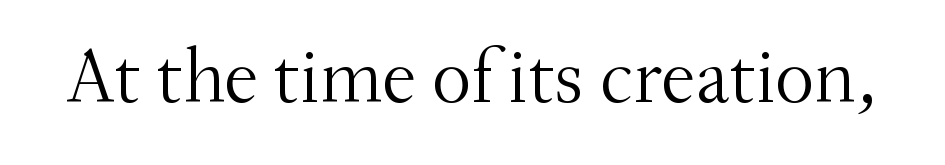
The image shows 78 px light serif type, upright; set normal letter spacing, not underlined; medium stroke contrast and a small x-height.
